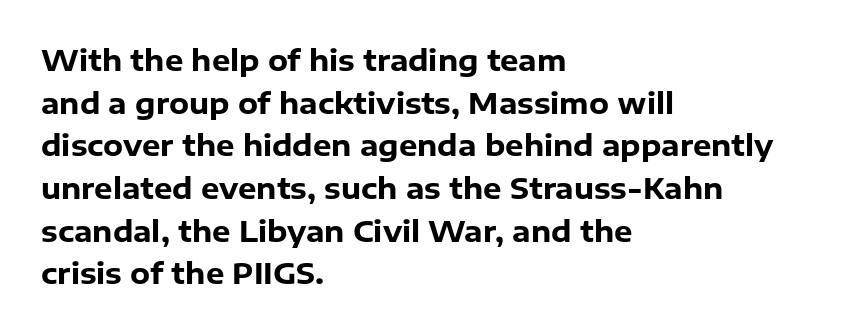
Q: Is the text bold? A: Yes.
Q: Is the text italic (slanted)? A: No, it is upright.
Q: Is the typeface a serif or a sans-serif typeface? A: Sans-serif.
Q: Is the text underlined? A: No.
Q: How is the paragraph aligned? A: Left-aligned.
Q: Is the spacing between letters normal or unusually wide? A: Normal.
Q: Is the spacing between lines tight, normal or loose? A: Normal.
Q: Width (condensed, normal, or wide)? A: Normal.
Q: Stroke contrast? A: Low.
Q: x-height? A: Medium.
Q: Monospaced? A: No.
